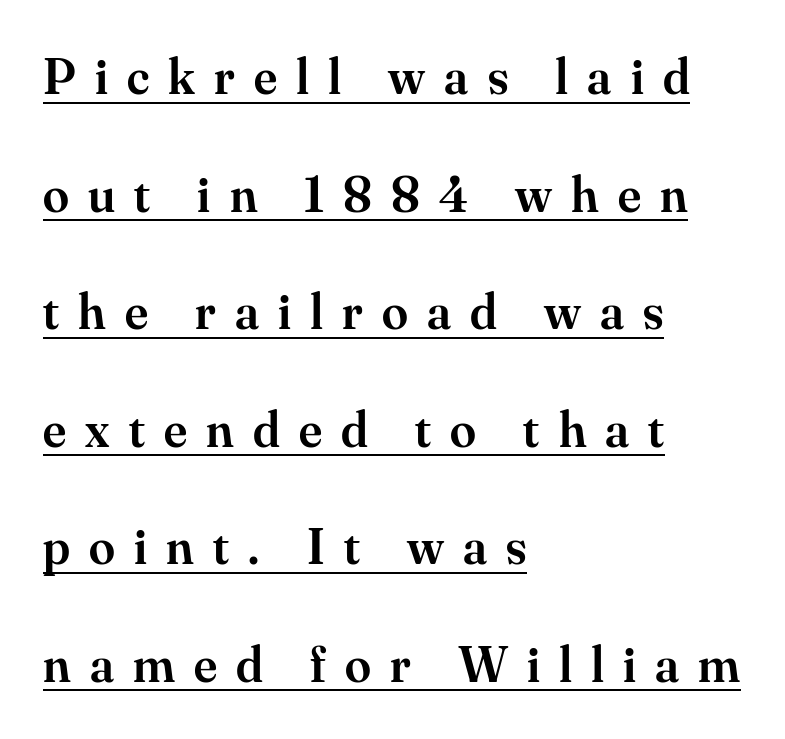
Q: Is the text bold? A: Semi-bold.
Q: Is the text italic (slanted)? A: No, it is upright.
Q: Is the typeface a serif or a sans-serif typeface? A: Serif.
Q: Is the text underlined? A: Yes.
Q: How is the paragraph aligned? A: Left-aligned.
Q: Is the spacing between letters normal or unusually wide? A: Unusually wide.
Q: Is the spacing between lines tight, normal or loose? A: Loose.
Q: Width (condensed, normal, or wide)? A: Normal.
Q: Stroke contrast? A: Medium.
Q: x-height? A: Small.
Q: Monospaced? A: No.
